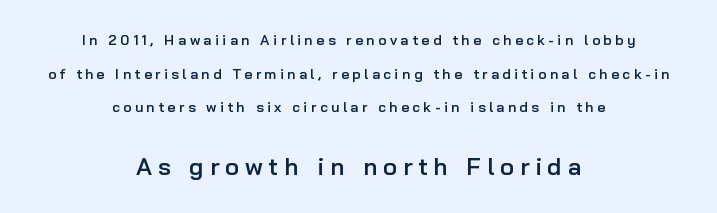
{"italic": "no", "bold": "semi", "underline": "no", "align": "center", "line_spacing": "loose", "line_spacing_ratio": 2.41, "letter_spacing": "wide", "letter_spacing_em": 0.25, "larger_block": "second", "size_ratio": 1.71, "glyph_px": 24}
